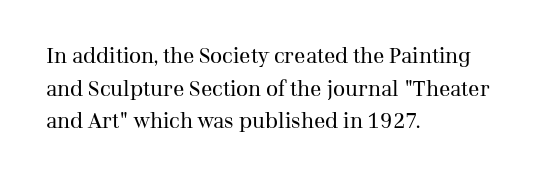
{"italic": "no", "bold": "no", "underline": "no", "align": "left", "line_spacing": "normal", "line_spacing_ratio": 1.55, "letter_spacing": "normal", "letter_spacing_em": 0.0, "glyph_px": 21}
